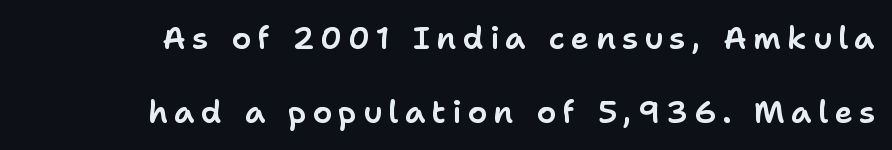
The tracking jumps out immediately: characters are airy and widely separated. Characters remain perfectly vertical along every line. Underlining? Definitely not there. If you drew a ruler down the right edge, every line would touch it.
